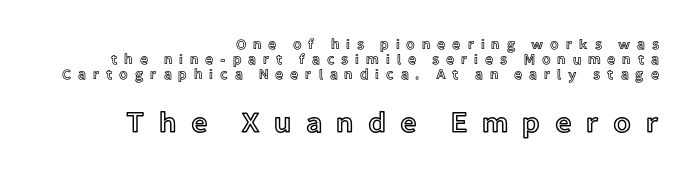
Q: Is the text italic (slanted)? A: No, it is upright.
Q: Is the text underlined? A: No.
Q: How is the paragraph aligned? A: Right-aligned.
Q: Is the spacing between letters normal or unusually wide? A: Unusually wide.
Q: Is the spacing between lines tight, normal or loose? A: Tight.
Q: Which block of text is set in a larger size, the first (top) or the second (bottom)? A: The second (bottom) one.
Q: Width (condensed, normal, or wide)? A: Normal.
Q: x-height? A: Medium.
Q: Monospaced? A: No.
